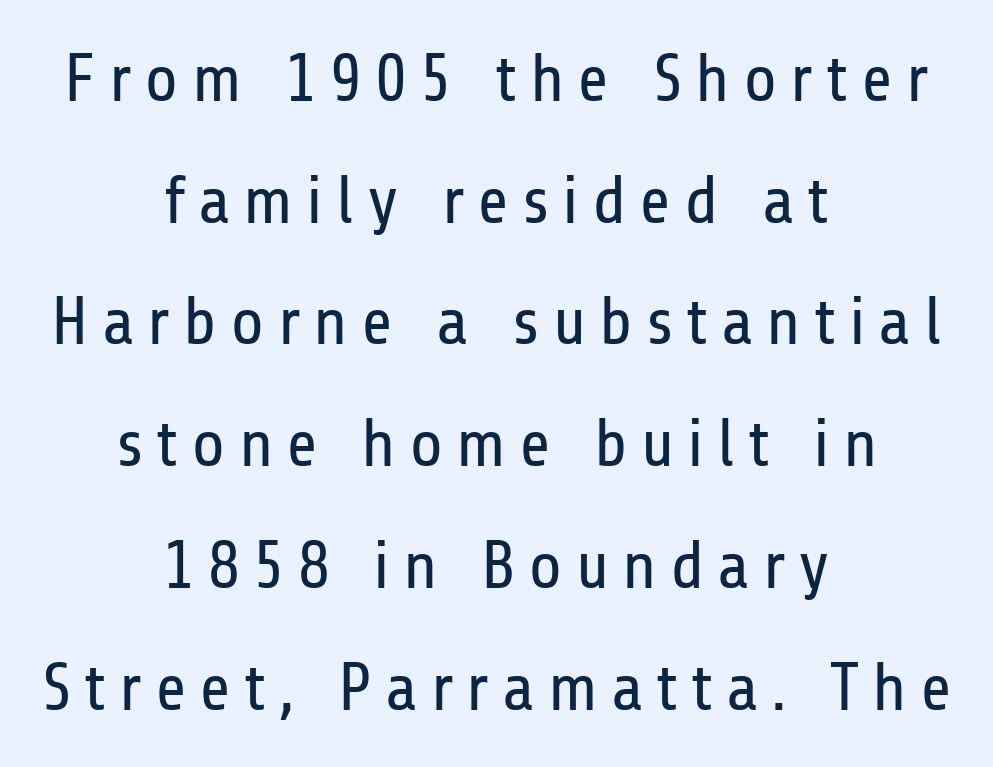
Q: Is the text bold? A: No.
Q: Is the text italic (slanted)? A: No, it is upright.
Q: Is the typeface a serif or a sans-serif typeface? A: Sans-serif.
Q: Is the text underlined? A: No.
Q: How is the paragraph aligned? A: Centered.
Q: Width (condensed, normal, or wide)? A: Condensed.
Q: Stroke contrast? A: Low.
Q: x-height? A: Medium.
Q: Monospaced? A: No.
